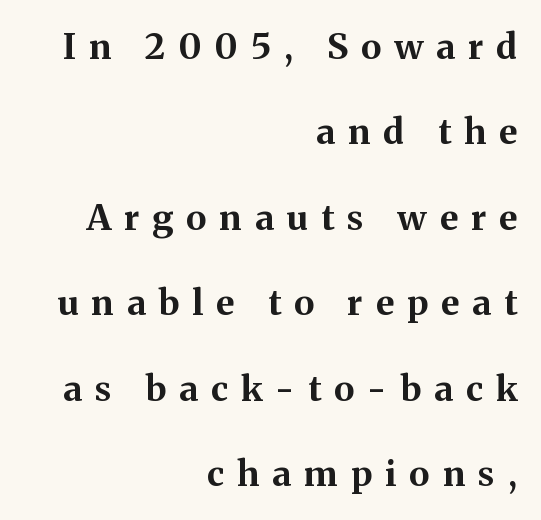
The image shows 35 px bold serif type, upright; set right-aligned, loose line spacing (2.44x), unusually wide letter spacing (+0.38 em), not underlined; medium stroke contrast and a medium x-height.
